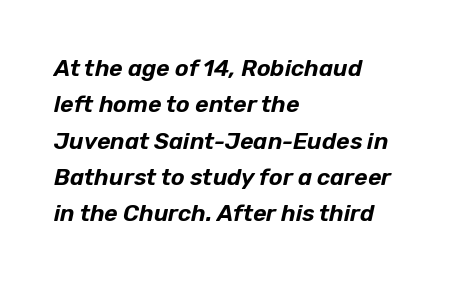
Q: Is the text italic (slanted)? A: Yes, it leans right by about 12 degrees.
Q: Is the text underlined? A: No.
Q: How is the paragraph aligned? A: Left-aligned.
Q: Is the spacing between letters normal or unusually wide? A: Normal.
Q: Is the spacing between lines tight, normal or loose? A: Normal.
